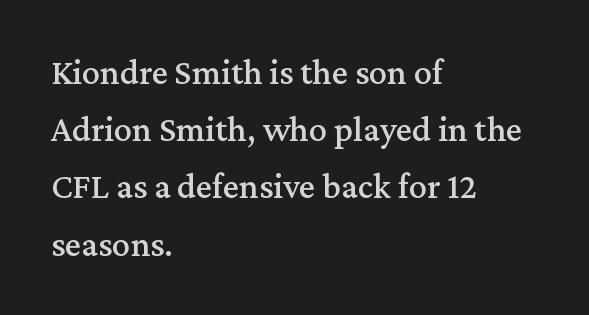
Q: Is the text italic (slanted)? A: No, it is upright.
Q: Is the typeface a serif or a sans-serif typeface? A: Serif.
Q: Is the text underlined? A: No.
Q: How is the paragraph aligned? A: Left-aligned.
Q: Is the spacing between letters normal or unusually wide? A: Normal.
Q: Is the spacing between lines tight, normal or loose? A: Normal.
Q: Width (condensed, normal, or wide)? A: Normal.
Q: Stroke contrast? A: Medium.
Q: x-height? A: Medium.
Q: Monospaced? A: No.
